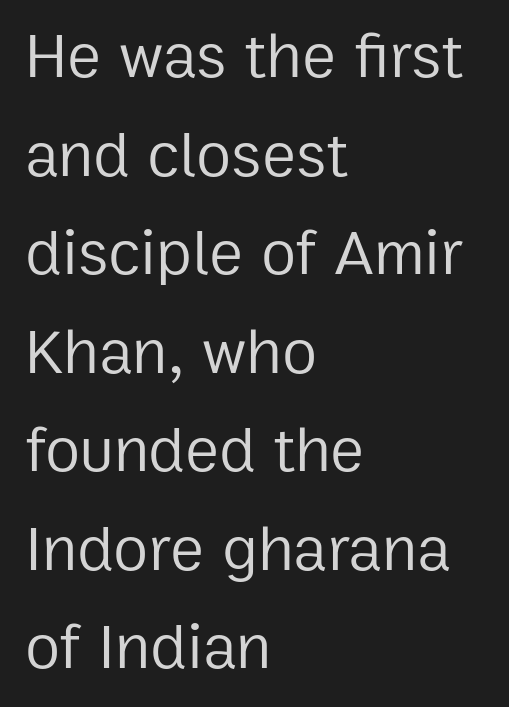
Baseline-to-baseline distance is the conventional proportion of letter height. You could not count columns in this text — the font is proportionally spaced. Inter-character spacing is left at the font's built-in metrics. The typesetting does not lean heavy: it is not bold. The font's upright variant was chosen for this text. Each letter's strokes conclude bluntly, with no projecting serifs.
